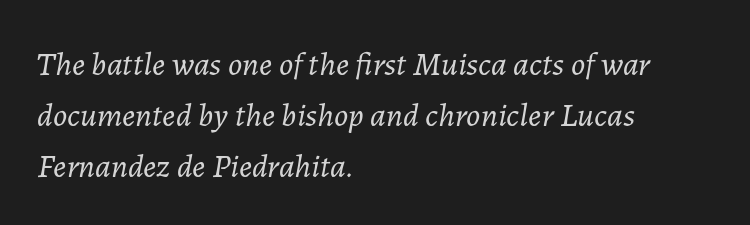
Q: Is the text bold? A: No.
Q: Is the text italic (slanted)? A: Yes, it leans right by about 7 degrees.
Q: Is the text underlined? A: No.
Q: How is the paragraph aligned? A: Left-aligned.
Q: Is the spacing between letters normal or unusually wide? A: Normal.
Q: Is the spacing between lines tight, normal or loose? A: Normal.
Q: Width (condensed, normal, or wide)? A: Normal.
Q: Stroke contrast? A: Low.
Q: x-height? A: Medium.
Q: Monospaced? A: No.
